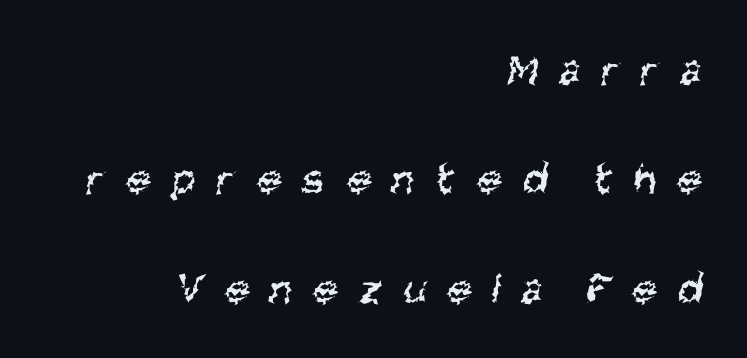
{"serif": "no", "bold": "no", "weight": "regular", "width": "condensed", "stroke_contrast": "medium", "x_height": "large", "monospaced": "no", "underline": "no", "align": "right", "line_spacing": "loose", "line_spacing_ratio": 2.43, "letter_spacing": "wide", "letter_spacing_em": 0.47, "glyph_px": 45}
